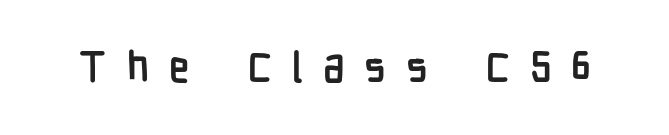
The image shows 42 px semibold, condensed sans-serif type, upright; set unusually wide letter spacing (+0.47 em), not underlined; low stroke contrast and a medium x-height.
